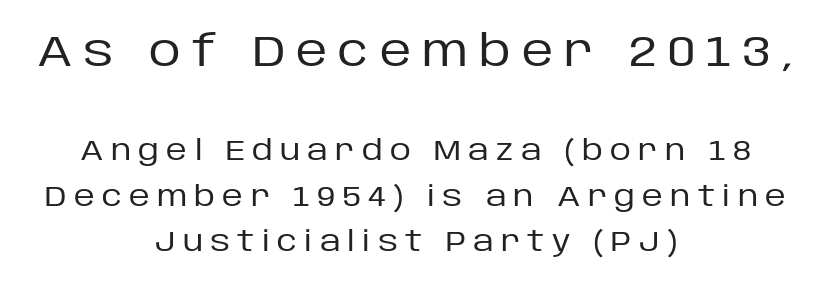
Centered paragraph, ragged on both sides. The weight would be labelled regular, book, light, or lighter still. Does the lettering tilt? It doesn't — this is upright. The text was rendered using a sans face with plain stroke endings.
